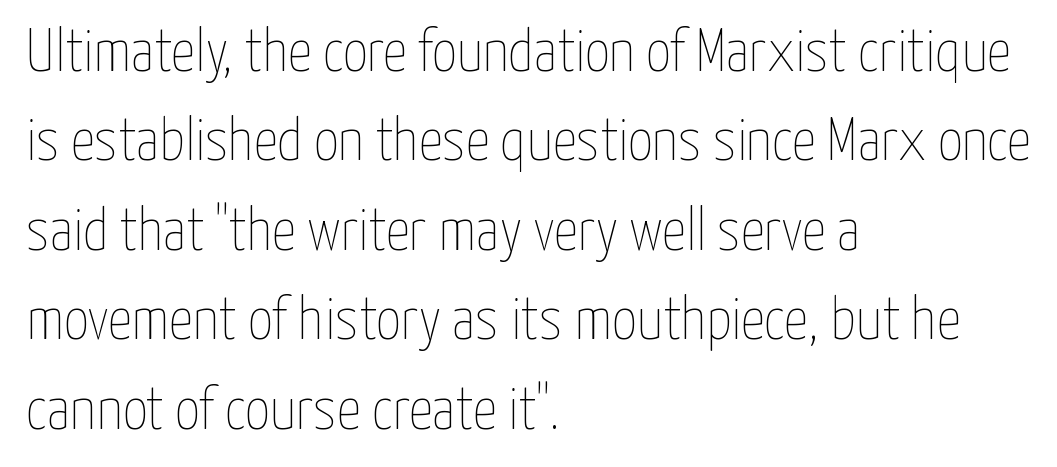
Q: Is the text bold? A: No.
Q: Is the text italic (slanted)? A: No, it is upright.
Q: Is the text underlined? A: No.
Q: How is the paragraph aligned? A: Left-aligned.
Q: Is the spacing between letters normal or unusually wide? A: Normal.
Q: Is the spacing between lines tight, normal or loose? A: Normal.
Q: Width (condensed, normal, or wide)? A: Condensed.
Q: Stroke contrast? A: Low.
Q: x-height? A: Medium.
Q: Monospaced? A: No.
